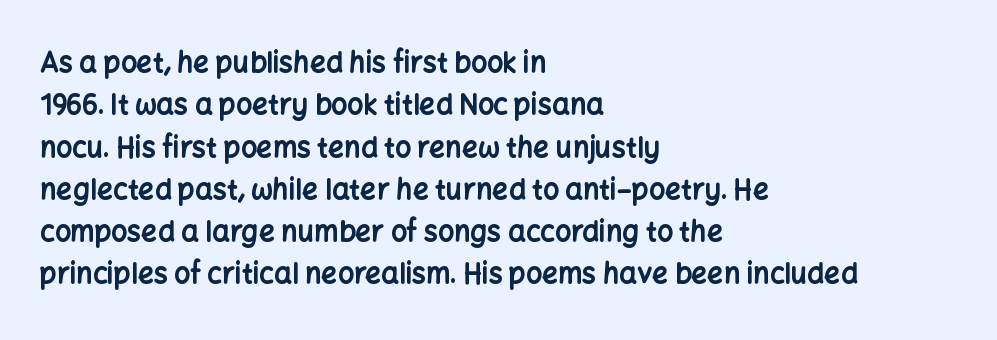
{"serif": "no", "italic": "no", "bold": "yes", "weight": "bold", "width": "normal", "stroke_contrast": "low", "x_height": "medium", "monospaced": "no", "underline": "no", "align": "left", "line_spacing": "normal", "line_spacing_ratio": 1.51, "letter_spacing": "normal", "letter_spacing_em": 0.0, "glyph_px": 28}
